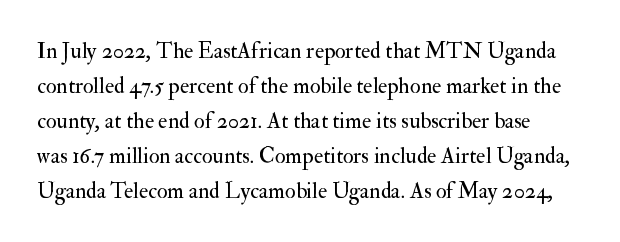
The image shows 22 px text type, upright; set normal line spacing (1.59x), normal letter spacing, not underlined.
